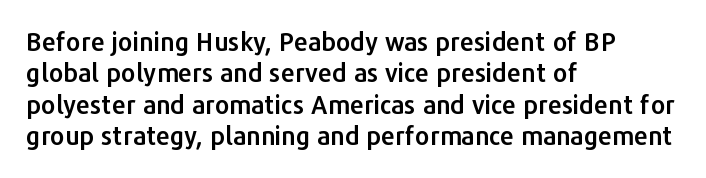
The space directly below the letters is spotless. Whoever set this chose a conventional vertical rhythm. The typesetter chose a ragged-right arrangement here. Posture: straight, roman, zero tilt. Standard letterfit; no display-style spreading of the glyphs.
